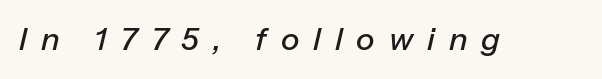
The typography opts for an oblique posture over an upright one. The strip under each line holds only bare page. Students, note that the glyphs here are deliberately spaced far apart. Think of a printed novel: that variable character pitch is what you see here.
